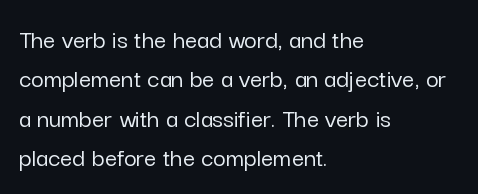
Q: Is the text italic (slanted)? A: No, it is upright.
Q: Is the text underlined? A: No.
Q: How is the paragraph aligned? A: Left-aligned.
Q: Is the spacing between letters normal or unusually wide? A: Normal.
Q: Is the spacing between lines tight, normal or loose? A: Normal.
